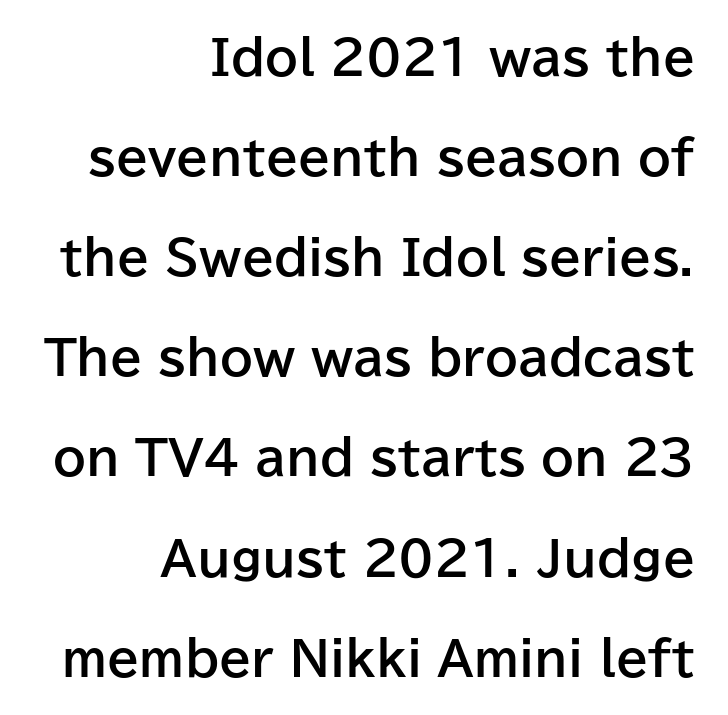
Q: Is the text bold? A: Yes.
Q: Is the text italic (slanted)? A: No, it is upright.
Q: Is the typeface a serif or a sans-serif typeface? A: Sans-serif.
Q: Is the text underlined? A: No.
Q: How is the paragraph aligned? A: Right-aligned.
Q: Is the spacing between letters normal or unusually wide? A: Normal.
Q: Is the spacing between lines tight, normal or loose? A: Loose.
Q: Width (condensed, normal, or wide)? A: Normal.
Q: Stroke contrast? A: Low.
Q: x-height? A: Medium.
Q: Monospaced? A: No.
